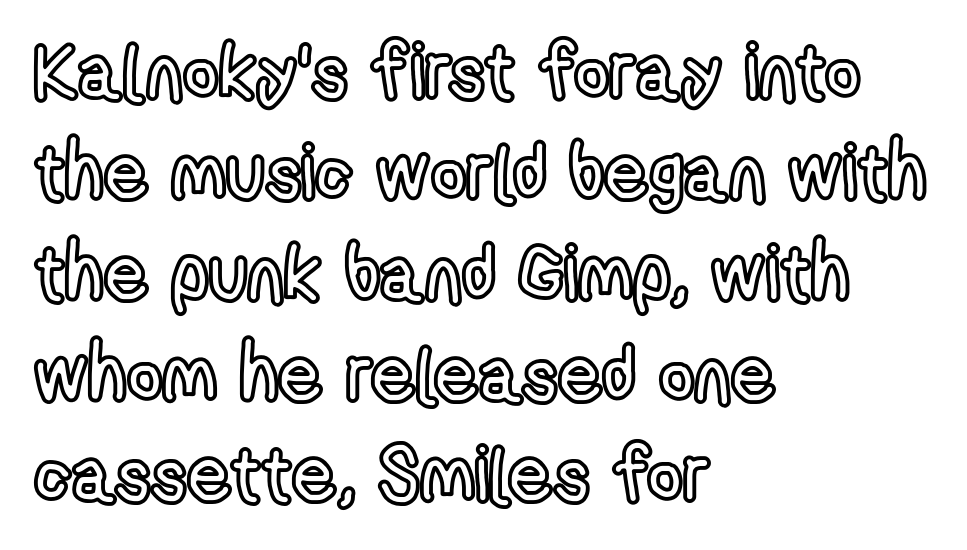
{"italic": "no", "width": "condensed", "x_height": "medium", "monospaced": "no", "underline": "no", "align": "left", "line_spacing": "normal", "line_spacing_ratio": 1.31, "letter_spacing": "normal", "letter_spacing_em": 0.0, "glyph_px": 77}
